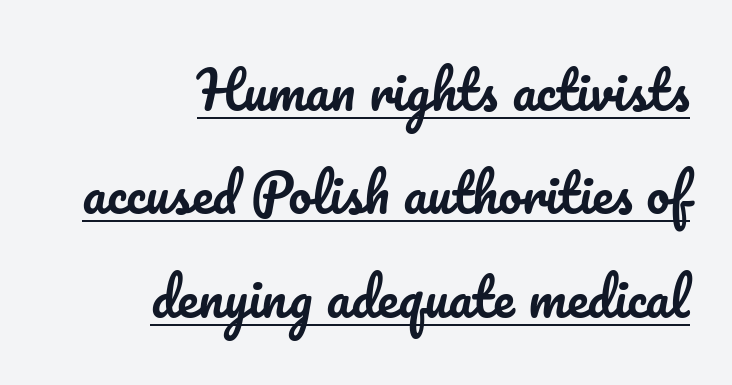
The image shows 52 px text type; set right-aligned, loose line spacing (1.99x), normal letter spacing, underlined; low stroke contrast and a small x-height.
